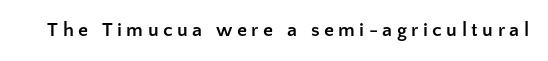
Strokes here are thick enough to call this a true bold. Substantial extra tracking has been applied to these lines. Only glyphs here, with clear space below each row. Designer's note — italics off, roman on.
